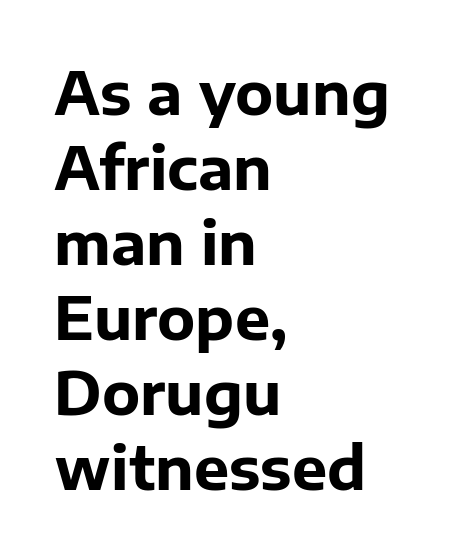
Q: Is the text bold? A: Yes.
Q: Is the text italic (slanted)? A: No, it is upright.
Q: Is the typeface a serif or a sans-serif typeface? A: Sans-serif.
Q: Is the text underlined? A: No.
Q: How is the paragraph aligned? A: Left-aligned.
Q: Is the spacing between letters normal or unusually wide? A: Normal.
Q: Is the spacing between lines tight, normal or loose? A: Normal.
Q: Width (condensed, normal, or wide)? A: Normal.
Q: Stroke contrast? A: Low.
Q: x-height? A: Medium.
Q: Monospaced? A: No.
